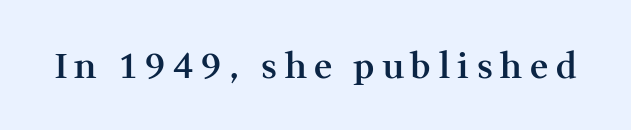
Q: Is the text bold? A: Semi-bold.
Q: Is the text italic (slanted)? A: No, it is upright.
Q: Is the typeface a serif or a sans-serif typeface? A: Serif.
Q: Is the text underlined? A: No.
Q: Is the spacing between letters normal or unusually wide? A: Unusually wide.
Q: Width (condensed, normal, or wide)? A: Normal.
Q: Stroke contrast? A: Medium.
Q: x-height? A: Medium.
Q: Monospaced? A: No.
